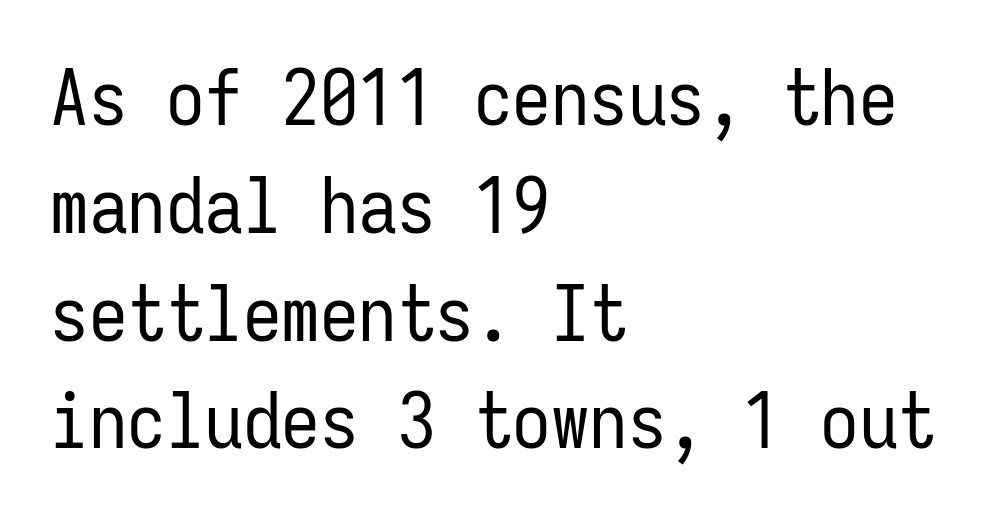
{"serif": "no", "italic": "no", "bold": "no", "weight": "regular", "width": "condensed", "stroke_contrast": "low", "x_height": "medium", "monospaced": "yes", "underline": "no", "align": "left", "line_spacing": "normal", "line_spacing_ratio": 1.4, "letter_spacing": "normal", "letter_spacing_em": 0.0, "glyph_px": 77}
